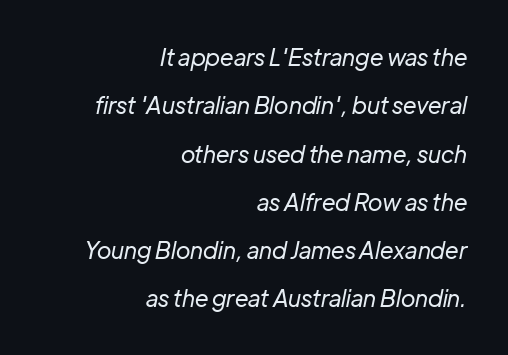
Q: Is the text bold? A: No.
Q: Is the text italic (slanted)? A: Yes, it leans right by about 12 degrees.
Q: Is the text underlined? A: No.
Q: How is the paragraph aligned? A: Right-aligned.
Q: Is the spacing between letters normal or unusually wide? A: Normal.
Q: Is the spacing between lines tight, normal or loose? A: Loose.
